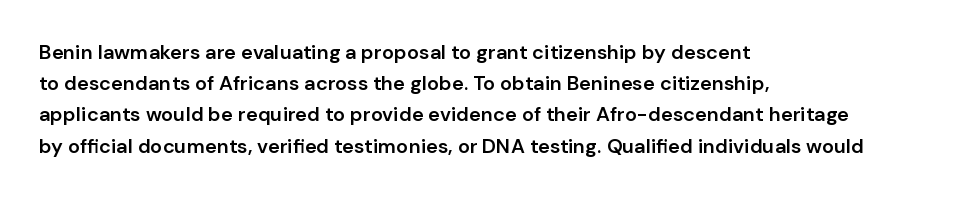
The image shows 20 px text type, upright; set left-aligned, normal line spacing (1.56x), normal letter spacing, not underlined.
